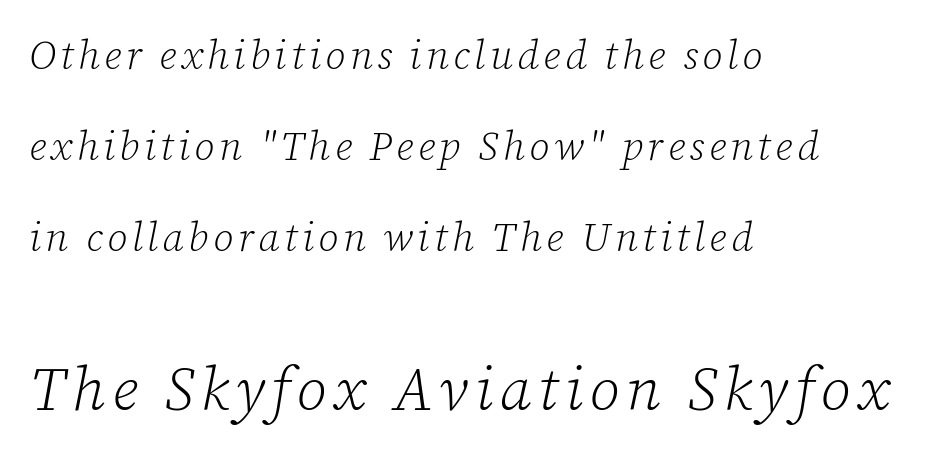
When letters slant like this, we call the style italic. Do the characters align in a grid? No, the font is proportional. The typeface chosen for these lines features serifs. The string is rendered with underlining switched off. Does the bottom block carry the larger type? Yes, it does. Loosely led — the rows are spread out.
